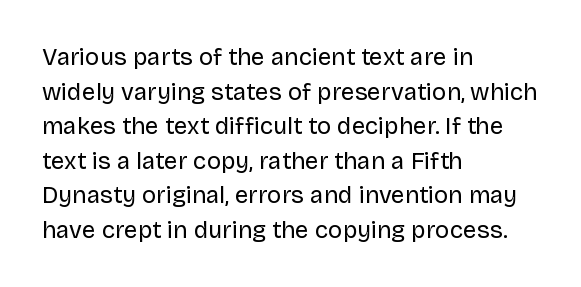
Q: Is the text bold? A: No.
Q: Is the text italic (slanted)? A: No, it is upright.
Q: Is the text underlined? A: No.
Q: How is the paragraph aligned? A: Left-aligned.
Q: Is the spacing between letters normal or unusually wide? A: Normal.
Q: Is the spacing between lines tight, normal or loose? A: Normal.
